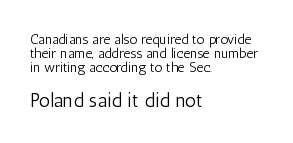
How are the letters spaced? Ordinarily, with no added tracking. Upright lettering throughout. Layout note: lines flush left. Only glyphs here, with clear space below each row.
